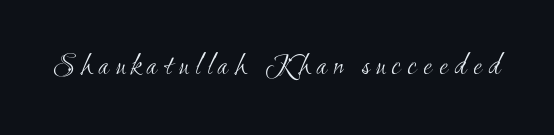
Regarding serifs, this sample does without them. Character widths vary here, with narrow letters taking less room than wide ones. These lines have a slow, spaced-out rhythm from letter to letter. Any mark beneath the type? The region is blank. Nothing heavy about these letters — not bold at all.
